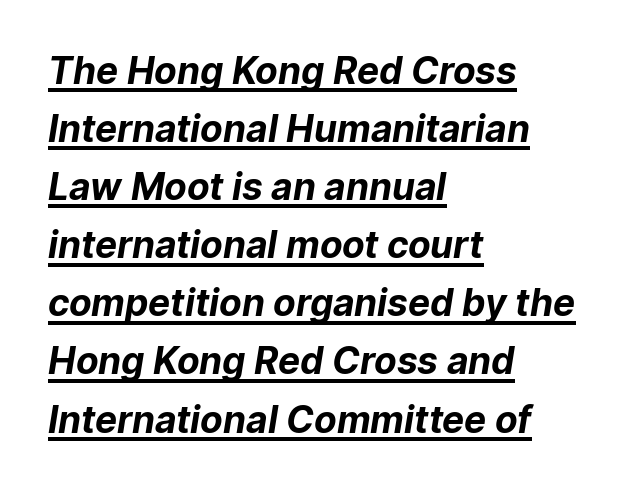
{"serif": "no", "bold": "yes", "weight": "bold", "width": "normal", "stroke_contrast": "low", "x_height": "medium", "monospaced": "no", "underline": "yes", "align": "left", "line_spacing": "normal", "line_spacing_ratio": 1.57, "letter_spacing": "normal", "letter_spacing_em": 0.0, "glyph_px": 37}
